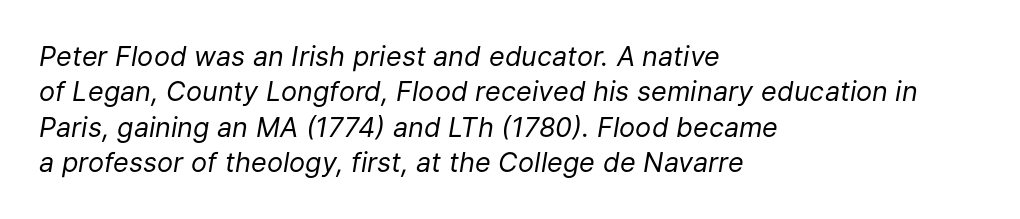
The image shows 27 px text type, italic (leaning right); set left-aligned, normal line spacing (1.31x), normal letter spacing, not underlined.
